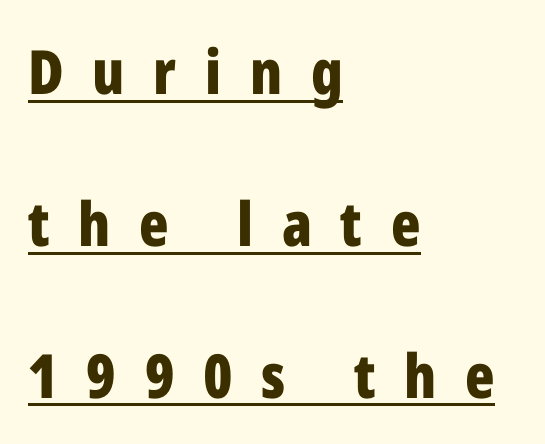
{"serif": "no", "italic": "no", "bold": "yes", "weight": "bold", "width": "condensed", "stroke_contrast": "low", "x_height": "medium", "monospaced": "no", "underline": "yes", "align": "left", "line_spacing": "loose", "line_spacing_ratio": 2.49, "letter_spacing": "wide", "letter_spacing_em": 0.47, "glyph_px": 61}
